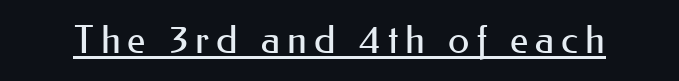
The glyphs in this specimen are sans serif. Is this a heavy cut? Hardly; it is regular or lighter. Ascenders rise straight up at ninety degrees. Students, observe the line beneath the letters — that is underlining. Is this a fixed-width face? No — the glyphs have proportional, varying widths.
